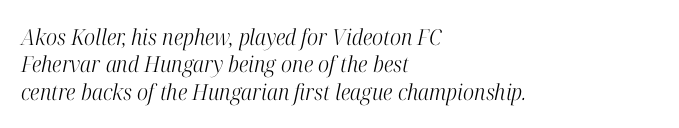
{"italic": "yes", "lean": "right", "slant_degrees": 12, "bold": "no", "underline": "no", "align": "left", "line_spacing": "normal", "line_spacing_ratio": 1.25, "letter_spacing": "normal", "letter_spacing_em": 0.0, "glyph_px": 22}
